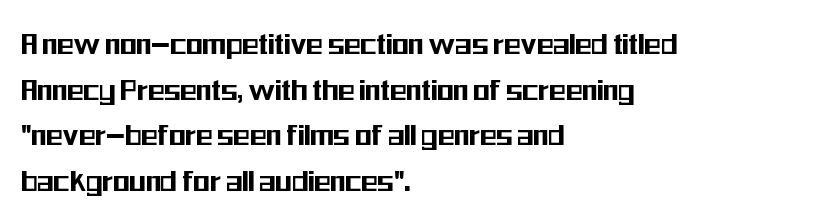
The image shows 34 px condensed sans-serif type, upright; set left-aligned, normal line spacing (1.34x), normal letter spacing, not underlined; medium stroke contrast and a medium x-height.
